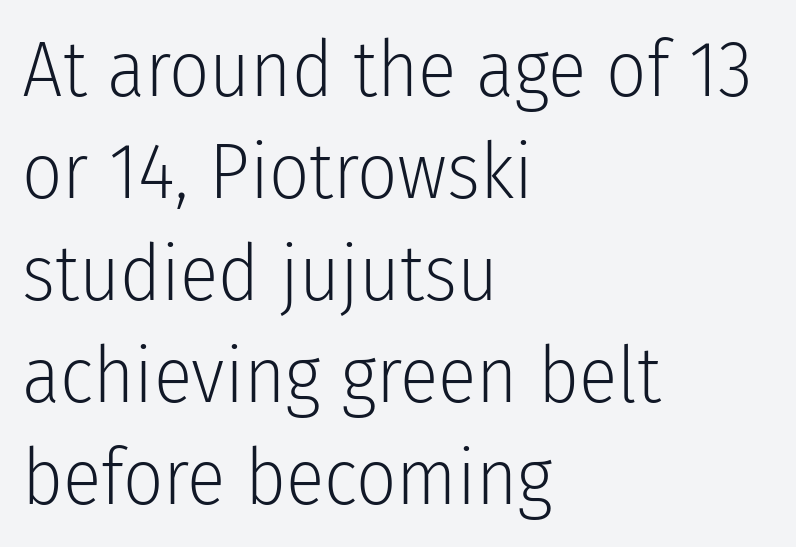
The image shows 79 px light, condensed sans-serif type, upright; set left-aligned, normal line spacing (1.29x), normal letter spacing, not underlined; low stroke contrast and a medium x-height.
